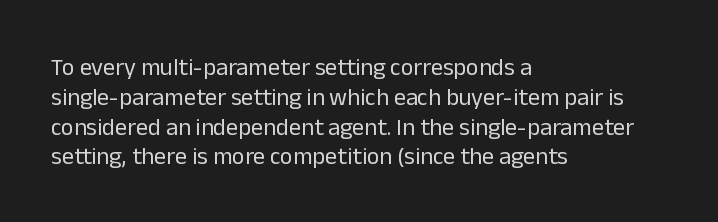
{"italic": "no", "bold": "no", "underline": "no", "align": "left", "line_spacing_ratio": 1.24, "letter_spacing": "normal", "letter_spacing_em": 0.0, "glyph_px": 24}
